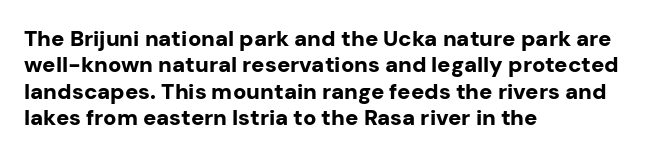
Stroke thickness is high; the sample reads as a true bold. Underline: absent. The horizontal fit of the characters is conventional and even. Do the letters lean? They stand straight. Horizontal alignment here is leftward, the default for most running prose.
